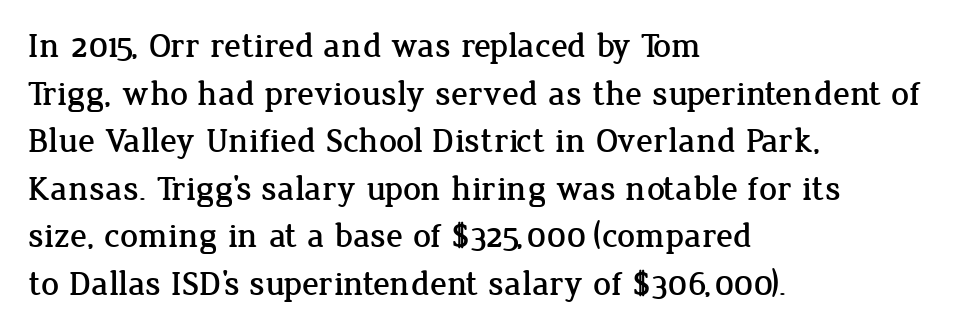
Q: Is the text italic (slanted)? A: No, it is upright.
Q: Is the typeface a serif or a sans-serif typeface? A: Serif.
Q: Is the text underlined? A: No.
Q: How is the paragraph aligned? A: Left-aligned.
Q: Is the spacing between letters normal or unusually wide? A: Normal.
Q: Is the spacing between lines tight, normal or loose? A: Normal.
Q: Width (condensed, normal, or wide)? A: Normal.
Q: Stroke contrast? A: Low.
Q: x-height? A: Medium.
Q: Monospaced? A: No.
